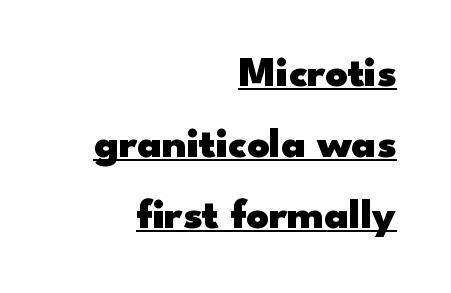
Q: Is the text bold? A: Yes.
Q: Is the text italic (slanted)? A: No, it is upright.
Q: Is the typeface a serif or a sans-serif typeface? A: Sans-serif.
Q: Is the text underlined? A: Yes.
Q: How is the paragraph aligned? A: Right-aligned.
Q: Is the spacing between letters normal or unusually wide? A: Normal.
Q: Is the spacing between lines tight, normal or loose? A: Normal.
Q: Width (condensed, normal, or wide)? A: Wide.
Q: Stroke contrast? A: Low.
Q: x-height? A: Small.
Q: Monospaced? A: No.
